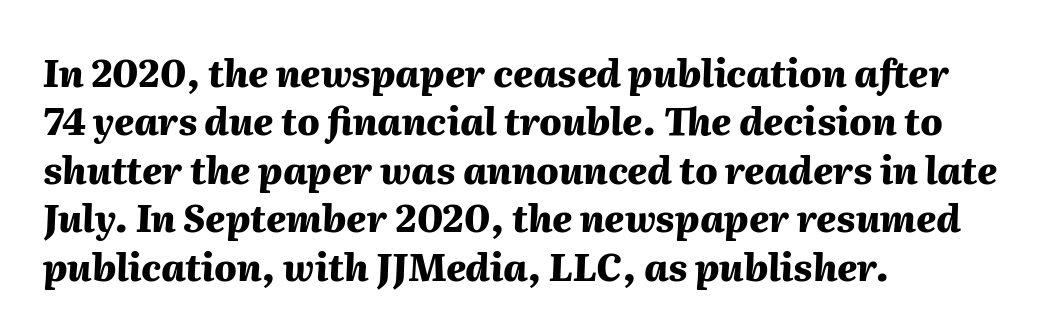
Reading down the column, the eye jumps a familiar distance to each next line. Quick note: underline off. The ragged edge is on the right, which tells us the setting is flush left. Proportional: the letters do not fall into vertical columns.
